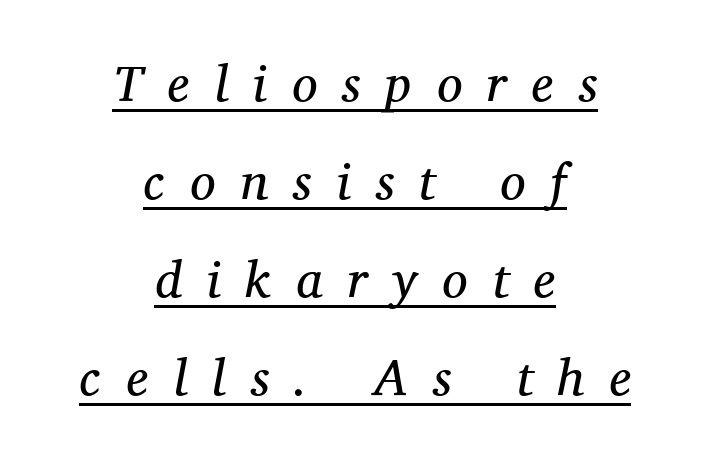
Q: Is the text bold? A: No.
Q: Is the text italic (slanted)? A: Yes, it leans right by about 11 degrees.
Q: Is the typeface a serif or a sans-serif typeface? A: Serif.
Q: Is the text underlined? A: Yes.
Q: How is the paragraph aligned? A: Centered.
Q: Is the spacing between letters normal or unusually wide? A: Unusually wide.
Q: Is the spacing between lines tight, normal or loose? A: Loose.
Q: Width (condensed, normal, or wide)? A: Normal.
Q: Stroke contrast? A: Medium.
Q: x-height? A: Medium.
Q: Monospaced? A: No.
